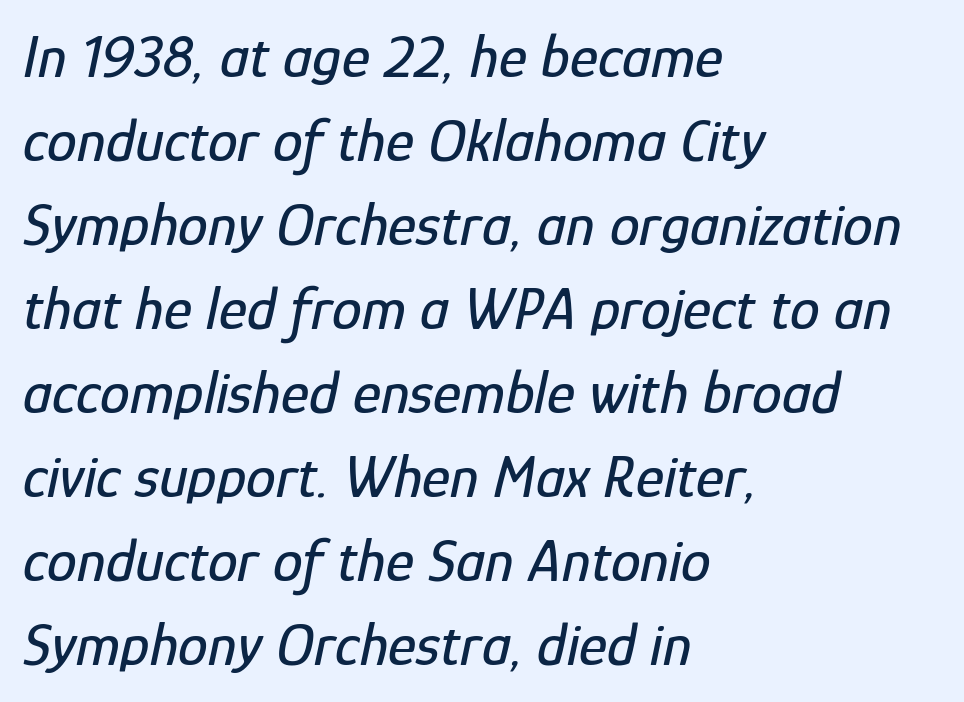
{"italic": "yes", "lean": "right", "slant_degrees": 12, "width": "condensed", "stroke_contrast": "low", "x_height": "medium", "monospaced": "no", "underline": "no", "align": "left", "line_spacing": "normal", "line_spacing_ratio": 1.4, "letter_spacing": "normal", "letter_spacing_em": 0.0, "glyph_px": 60}
